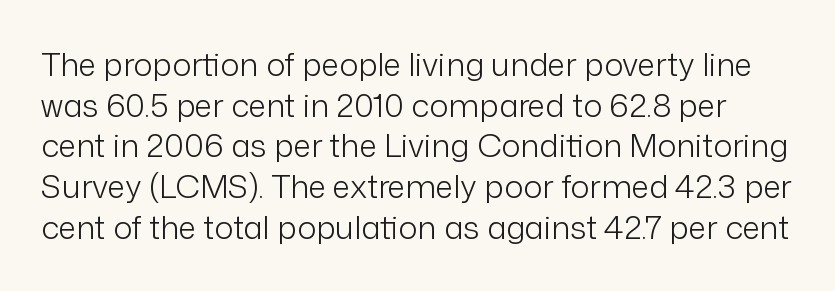
{"serif": "no", "italic": "no", "bold": "no", "weight": "light", "width": "normal", "stroke_contrast": "low", "x_height": "medium", "monospaced": "no", "underline": "no", "line_spacing": "normal", "line_spacing_ratio": 1.27, "letter_spacing": "normal", "letter_spacing_em": 0.0, "glyph_px": 32}
